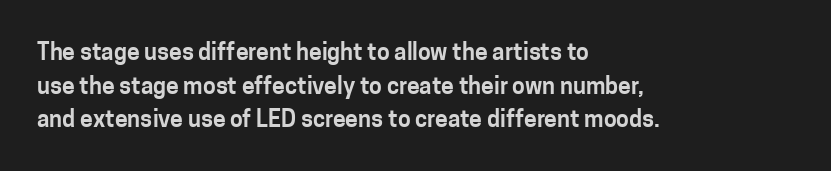
Q: Is the text italic (slanted)? A: No, it is upright.
Q: Is the text underlined? A: No.
Q: How is the paragraph aligned? A: Left-aligned.
Q: Is the spacing between letters normal or unusually wide? A: Normal.
Q: Is the spacing between lines tight, normal or loose? A: Normal.
